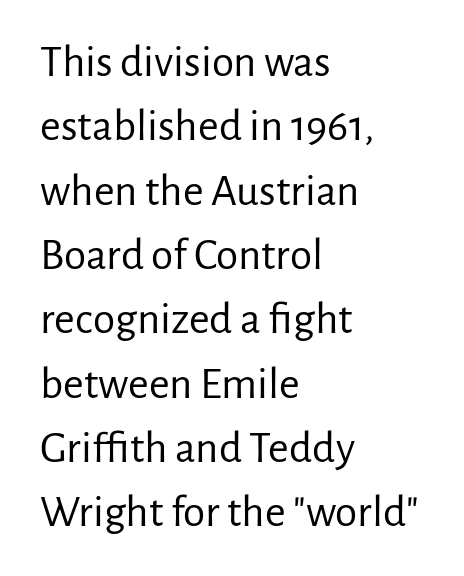
{"serif": "no", "italic": "no", "bold": "no", "weight": "regular", "width": "normal", "stroke_contrast": "low", "x_height": "medium", "monospaced": "no", "underline": "no", "align": "left", "line_spacing": "normal", "line_spacing_ratio": 1.43, "letter_spacing": "normal", "letter_spacing_em": 0.0, "glyph_px": 45}
